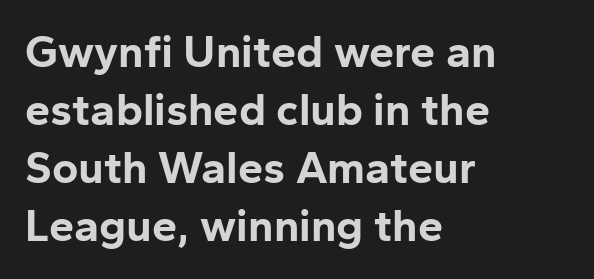
{"serif": "no", "italic": "no", "bold": "yes", "weight": "bold", "width": "normal", "stroke_contrast": "low", "x_height": "medium", "monospaced": "no", "underline": "no", "align": "left", "line_spacing": "normal", "line_spacing_ratio": 1.29, "letter_spacing": "normal", "letter_spacing_em": 0.0, "glyph_px": 45}
